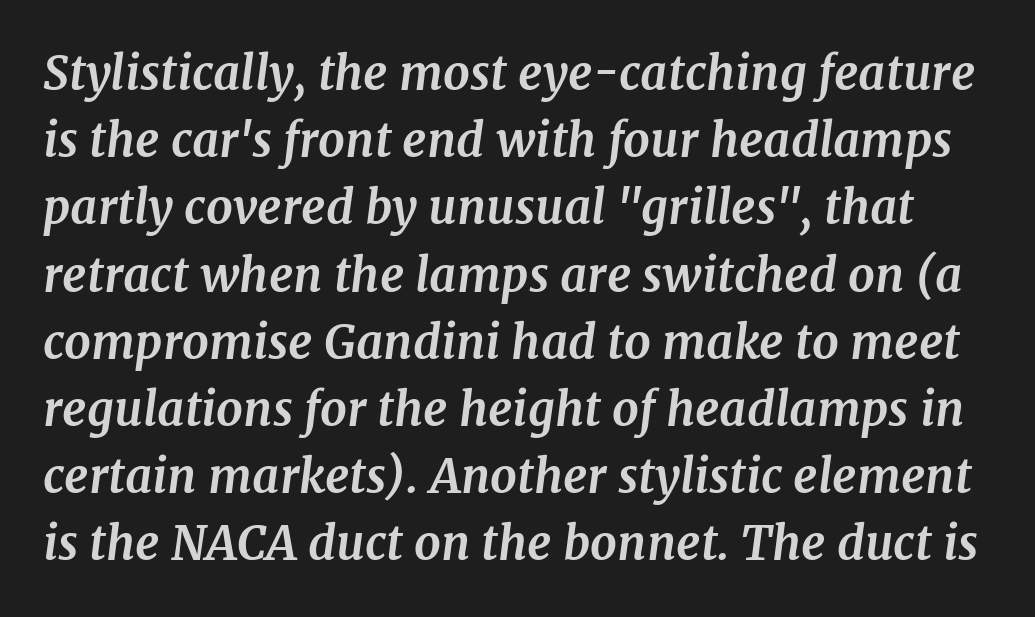
The image shows 47 px bold serif type, italic (leaning right); set normal line spacing (1.43x), normal letter spacing, not underlined; medium stroke contrast and a medium x-height.
